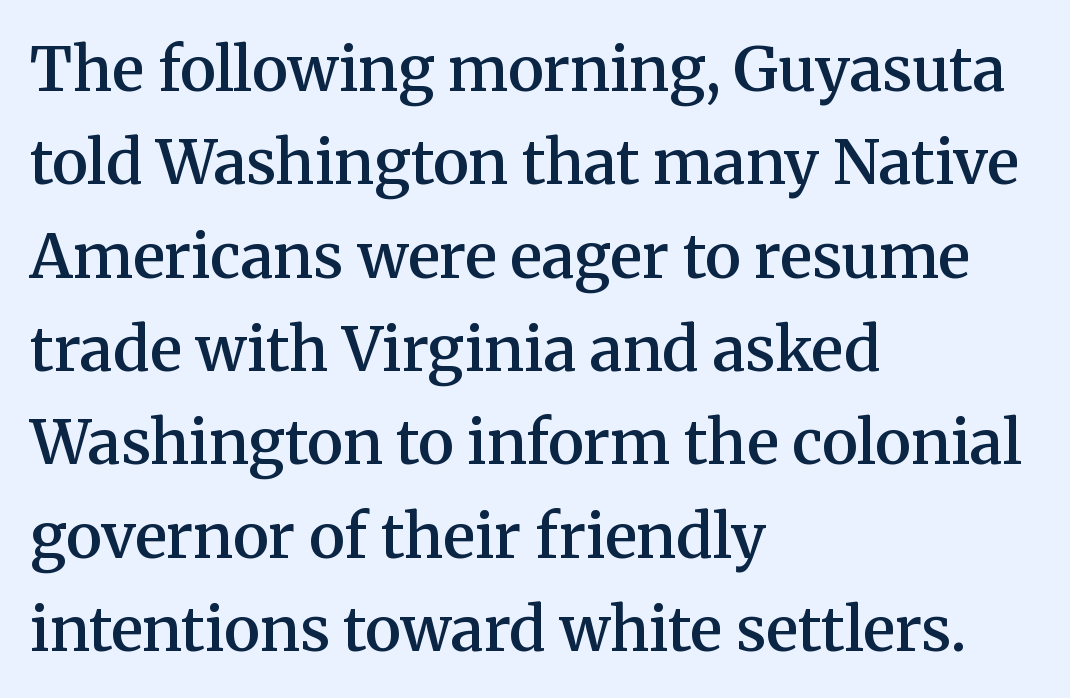
The image shows 61 px semibold serif type, upright; set left-aligned, normal line spacing (1.53x), normal letter spacing, not underlined; medium stroke contrast and a medium x-height.
